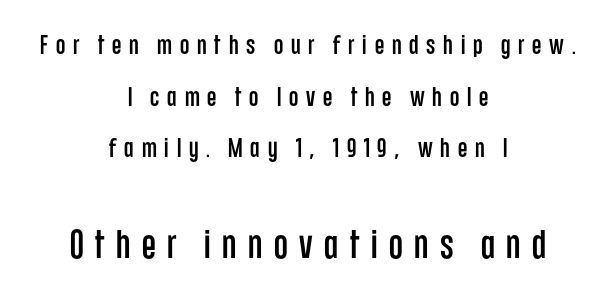
{"serif": "no", "italic": "no", "width": "condensed", "stroke_contrast": "low", "x_height": "large", "monospaced": "no", "underline": "no", "align": "center", "line_spacing": "loose", "line_spacing_ratio": 1.91, "letter_spacing": "wide", "letter_spacing_em": 0.29, "larger_block": "second", "size_ratio": 1.48, "glyph_px": 40}
